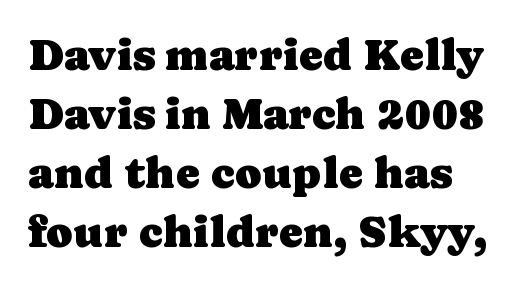
{"serif": "yes", "italic": "no", "width": "normal", "stroke_contrast": "low", "x_height": "medium", "monospaced": "no", "underline": "no", "line_spacing": "normal", "line_spacing_ratio": 1.31, "letter_spacing": "normal", "letter_spacing_em": 0.0, "glyph_px": 45}
